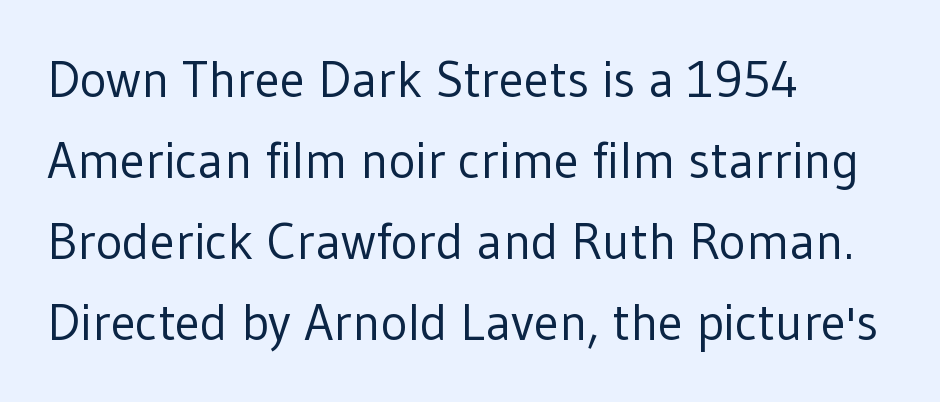
Q: Is the text bold? A: No.
Q: Is the text italic (slanted)? A: No, it is upright.
Q: Is the typeface a serif or a sans-serif typeface? A: Sans-serif.
Q: Is the text underlined? A: No.
Q: How is the paragraph aligned? A: Left-aligned.
Q: Is the spacing between letters normal or unusually wide? A: Normal.
Q: Is the spacing between lines tight, normal or loose? A: Normal.
Q: Width (condensed, normal, or wide)? A: Normal.
Q: Stroke contrast? A: Low.
Q: x-height? A: Medium.
Q: Monospaced? A: No.
